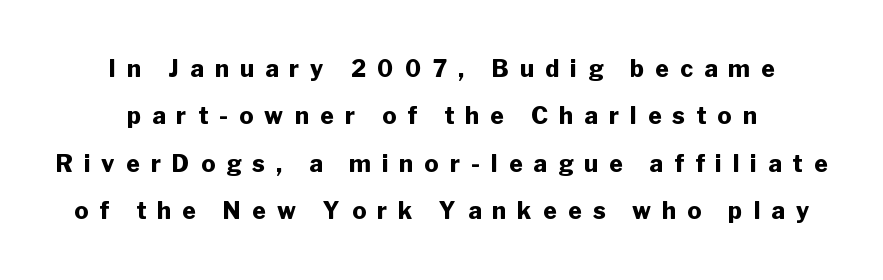
Q: Is the text bold? A: Yes.
Q: Is the text italic (slanted)? A: No, it is upright.
Q: Is the text underlined? A: No.
Q: Is the spacing between letters normal or unusually wide? A: Unusually wide.
Q: Is the spacing between lines tight, normal or loose? A: Loose.
